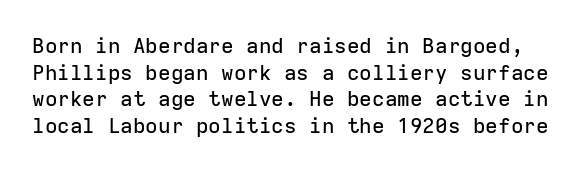
Q: Is the text italic (slanted)? A: No, it is upright.
Q: Is the text underlined? A: No.
Q: Is the spacing between letters normal or unusually wide? A: Normal.
Q: Is the spacing between lines tight, normal or loose? A: Normal.
